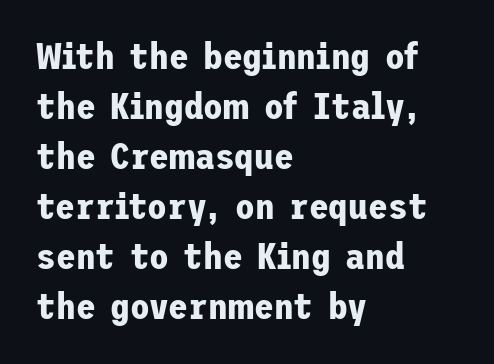
{"serif": "no", "italic": "no", "bold": "yes", "weight": "bold", "width": "normal", "stroke_contrast": "low", "x_height": "medium", "underline": "no", "align": "left", "line_spacing": "normal", "line_spacing_ratio": 1.39, "letter_spacing": "normal", "letter_spacing_em": 0.0, "glyph_px": 36}
